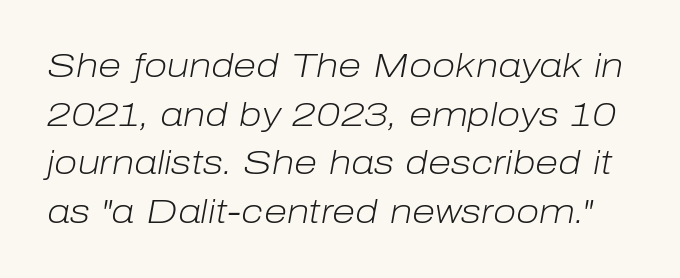
The image shows 34 px light type, italic (leaning right); set normal line spacing (1.43x), normal letter spacing, not underlined; low stroke contrast and a medium x-height.
